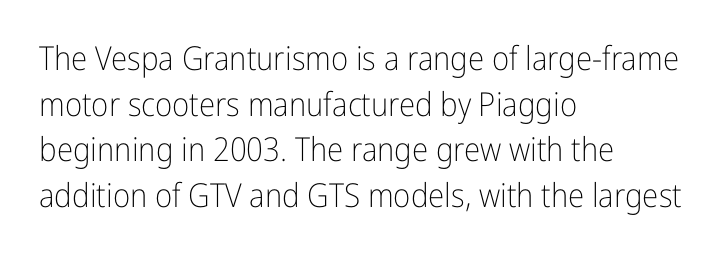
The image shows 33 px light, condensed sans-serif type, upright; set left-aligned, normal line spacing (1.38x), normal letter spacing, not underlined; low stroke contrast and a medium x-height.
